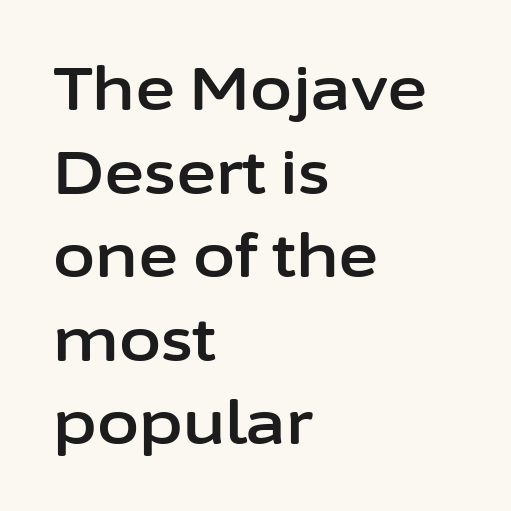
The image shows 61 px sans-serif type, upright; set left-aligned, normal line spacing (1.37x), normal letter spacing, not underlined; low stroke contrast and a medium x-height.
